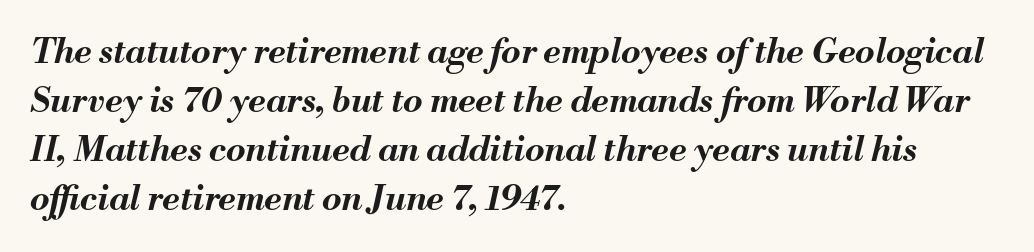
The rag falls on the right side of this text block. Proportional: the letters do not fall into vertical columns. Words float on clear page, feet unadorned. Standard letterfit; no display-style spreading of the glyphs.
